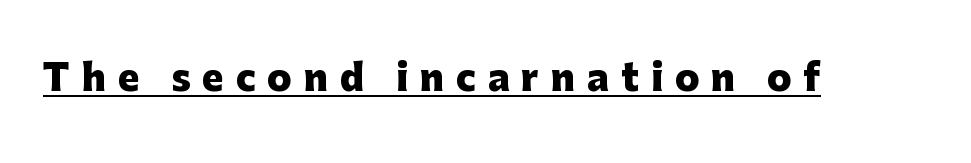
{"serif": "no", "italic": "no", "bold": "yes", "weight": "heavy", "width": "normal", "stroke_contrast": "low", "x_height": "medium", "monospaced": "no", "underline": "yes", "letter_spacing": "wide", "letter_spacing_em": 0.33, "glyph_px": 36}
